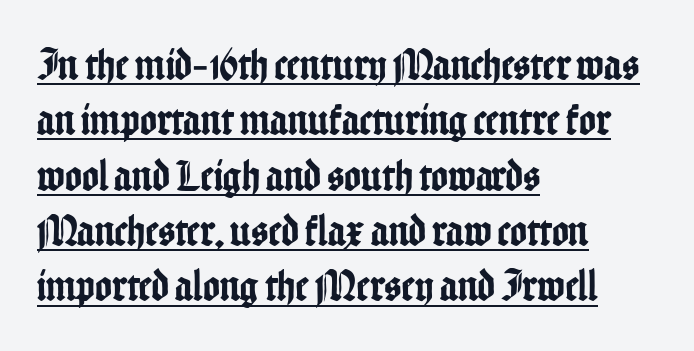
{"serif": "no", "italic": "no", "width": "condensed", "stroke_contrast": "low", "x_height": "medium", "monospaced": "no", "underline": "yes", "align": "left", "line_spacing_ratio": 1.23, "letter_spacing": "normal", "letter_spacing_em": 0.0, "glyph_px": 45}
